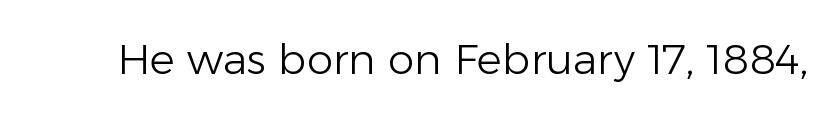
Q: Is the text bold? A: No.
Q: Is the text italic (slanted)? A: No, it is upright.
Q: Is the typeface a serif or a sans-serif typeface? A: Sans-serif.
Q: Is the text underlined? A: No.
Q: Is the spacing between letters normal or unusually wide? A: Normal.
Q: Width (condensed, normal, or wide)? A: Normal.
Q: Stroke contrast? A: Low.
Q: x-height? A: Medium.
Q: Monospaced? A: No.
